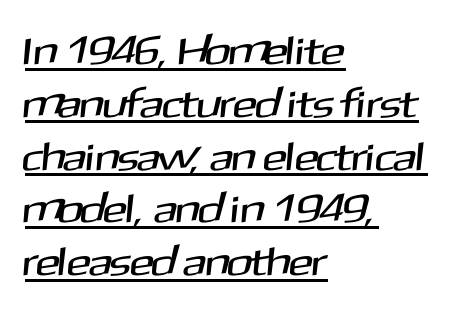
{"serif": "no", "width": "normal", "stroke_contrast": "medium", "x_height": "medium", "monospaced": "no", "underline": "yes", "align": "left", "line_spacing": "normal", "line_spacing_ratio": 1.32, "letter_spacing": "normal", "letter_spacing_em": 0.0, "glyph_px": 40}
